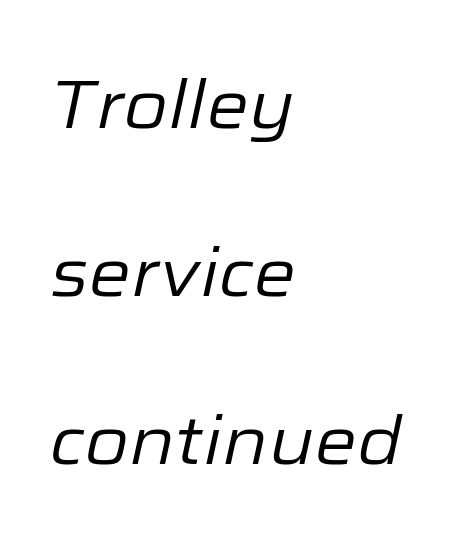
{"italic": "yes", "lean": "right", "slant_degrees": 12, "bold": "no", "weight": "regular", "width": "normal", "stroke_contrast": "low", "x_height": "medium", "monospaced": "no", "underline": "no", "align": "left", "line_spacing": "loose", "line_spacing_ratio": 2.47, "letter_spacing": "normal", "letter_spacing_em": 0.0, "glyph_px": 68}
